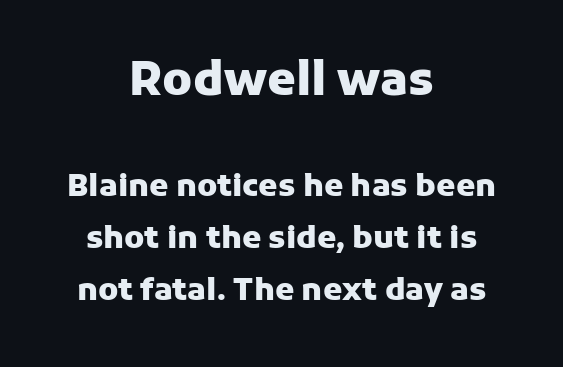
{"serif": "no", "italic": "no", "bold": "yes", "weight": "heavy", "width": "normal", "stroke_contrast": "low", "x_height": "medium", "monospaced": "no", "underline": "no", "align": "center", "line_spacing": "normal", "line_spacing_ratio": 1.69, "letter_spacing": "normal", "letter_spacing_em": 0.0, "larger_block": "first", "size_ratio": 1.48, "glyph_px": 46}
